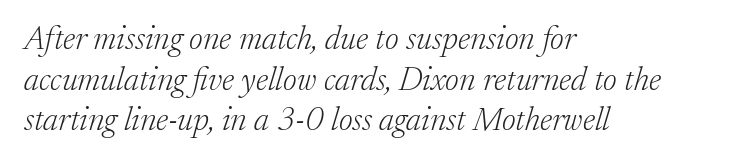
{"serif": "yes", "italic": "yes", "lean": "right", "slant_degrees": 17, "bold": "no", "weight": "light", "width": "normal", "stroke_contrast": "low", "x_height": "medium", "monospaced": "no", "underline": "no", "align": "left", "line_spacing_ratio": 1.23, "letter_spacing": "normal", "letter_spacing_em": 0.0, "glyph_px": 33}
